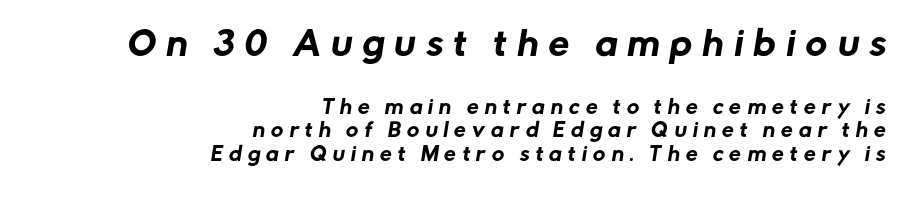
The baseline area is clear. Is this a fixed-width face? No — the glyphs have proportional, varying widths. The face used here appears at its bigger size in the upper chunk. This sample is right-justified, so line beginnings fall wherever the words allow. The characters display no serif detailing; their extremities are plain. The letterforms stand isolated, each surrounded by extra space.
